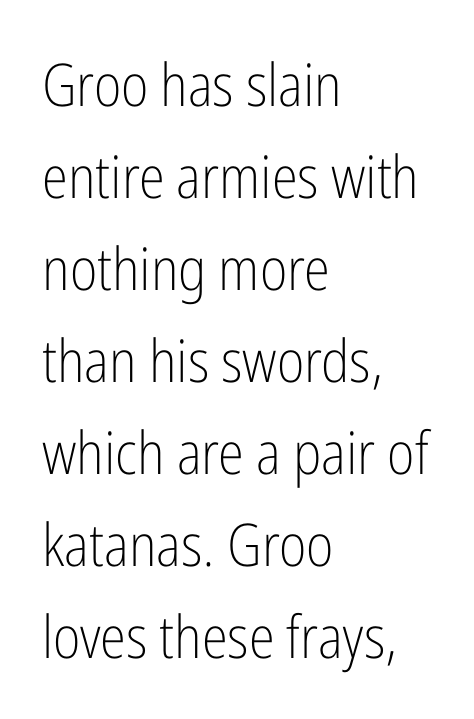
Q: Is the text bold? A: No.
Q: Is the text italic (slanted)? A: No, it is upright.
Q: Is the typeface a serif or a sans-serif typeface? A: Sans-serif.
Q: Is the text underlined? A: No.
Q: How is the paragraph aligned? A: Left-aligned.
Q: Is the spacing between letters normal or unusually wide? A: Normal.
Q: Is the spacing between lines tight, normal or loose? A: Normal.
Q: Width (condensed, normal, or wide)? A: Condensed.
Q: Stroke contrast? A: Low.
Q: x-height? A: Medium.
Q: Monospaced? A: No.
